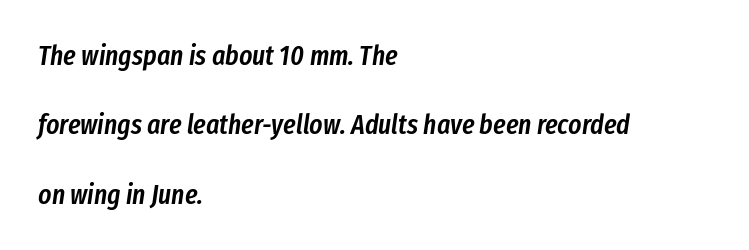
The image shows 28 px semibold, condensed type, italic (leaning right); set left-aligned, loose line spacing (2.48x), normal letter spacing, not underlined; low stroke contrast and a medium x-height.
